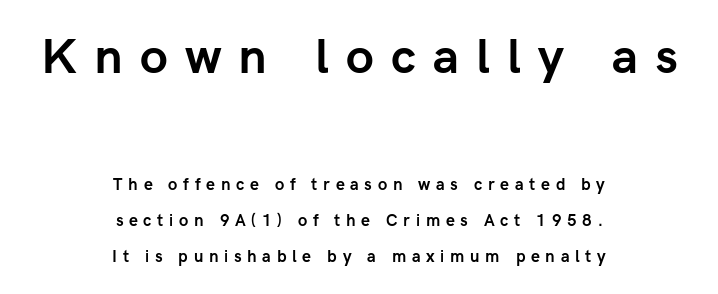
{"serif": "no", "italic": "no", "bold": "yes", "weight": "semibold", "width": "normal", "stroke_contrast": "low", "x_height": "medium", "monospaced": "no", "underline": "no", "align": "center", "line_spacing": "loose", "line_spacing_ratio": 2.26, "letter_spacing": "wide", "letter_spacing_em": 0.36, "larger_block": "first", "size_ratio": 3.0, "glyph_px": 48}
